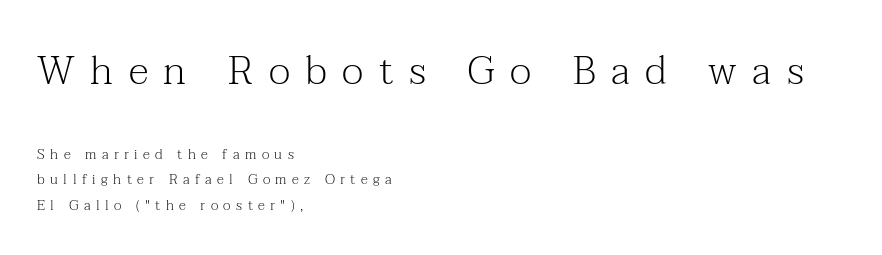
The image shows 40 px light serif type, upright; set left-aligned, line spacing 1.82x, unusually wide letter spacing (+0.39 em), not underlined; the first (top) block is 2.86x larger; medium stroke contrast and a medium x-height.
